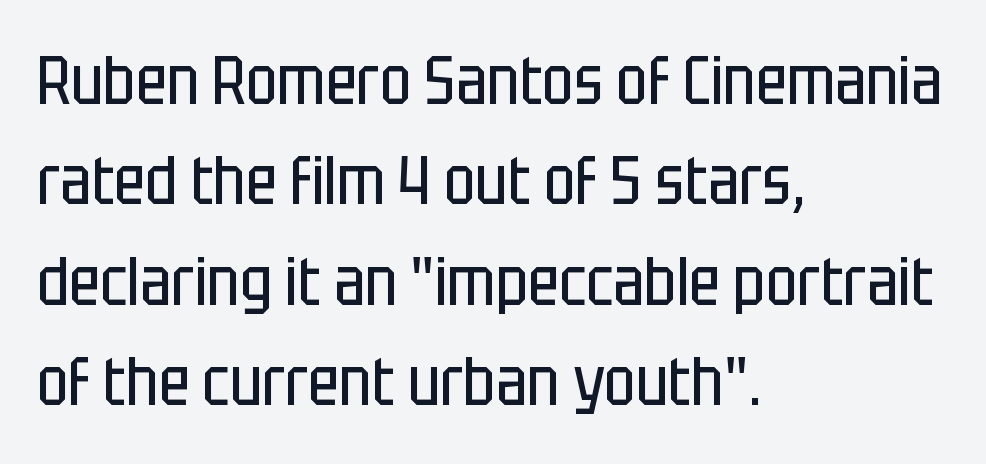
The image shows 67 px regular-weight, condensed sans-serif type, upright; set left-aligned, normal line spacing (1.5x), normal letter spacing, not underlined; low stroke contrast and a large x-height.
